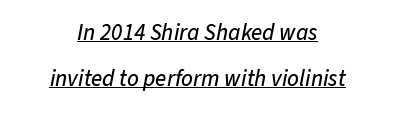
Compared with typical body copy, the letter spacing here is the same. This sample is center-justified, so both line endings float freely. The axis of the letterforms is tilted away from vertical. Quick note: interline space is abundant. Caption: lettering with a line underneath.
